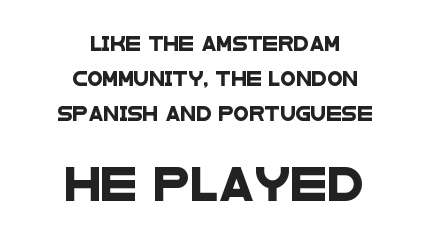
Q: Is the typeface a serif or a sans-serif typeface? A: Sans-serif.
Q: Is the text underlined? A: No.
Q: How is the paragraph aligned? A: Centered.
Q: Is the spacing between letters normal or unusually wide? A: Normal.
Q: Is the spacing between lines tight, normal or loose? A: Loose.
Q: Which block of text is set in a larger size, the first (top) or the second (bottom)? A: The second (bottom) one.
Q: Width (condensed, normal, or wide)? A: Wide.
Q: Stroke contrast? A: Low.
Q: x-height? A: Large.
Q: Monospaced? A: No.
